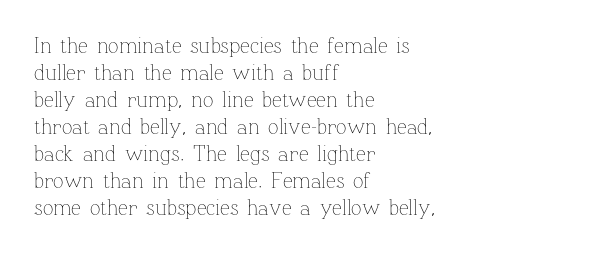
Q: Is the text bold? A: No.
Q: Is the text italic (slanted)? A: No, it is upright.
Q: Is the text underlined? A: No.
Q: How is the paragraph aligned? A: Left-aligned.
Q: Is the spacing between letters normal or unusually wide? A: Normal.
